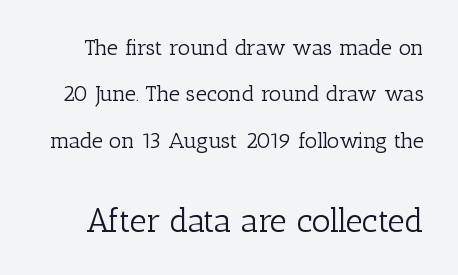
The designer dialed line spacing up above the default. In terms of letterspacing, this is plain default setting. Think of a printed novel: that variable character pitch is what you see here. Every character sits straight up, as roman type does. No word sits above an underline.
